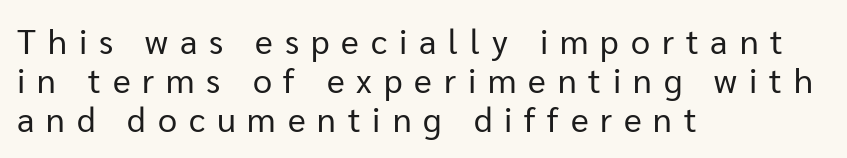
The image shows 34 px regular-weight sans-serif type, upright; set left-aligned, tight line spacing (1.15x), unusually wide letter spacing (+0.35 em), not underlined; low stroke contrast and a medium x-height.
